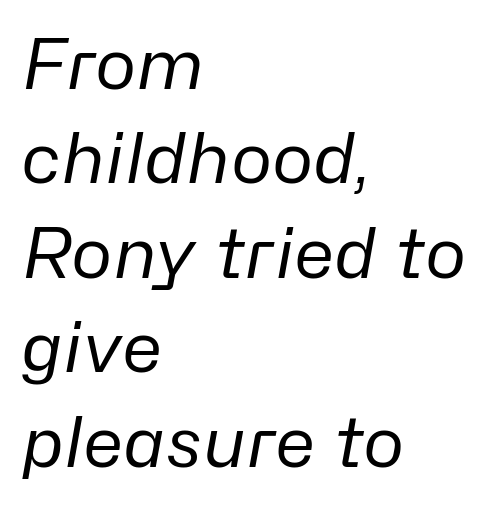
{"italic": "yes", "lean": "right", "slant_degrees": 10, "bold": "no", "weight": "regular", "width": "normal", "stroke_contrast": "low", "x_height": "medium", "monospaced": "no", "underline": "no", "align": "left", "line_spacing": "normal", "line_spacing_ratio": 1.35, "letter_spacing": "normal", "letter_spacing_em": 0.0, "glyph_px": 70}
